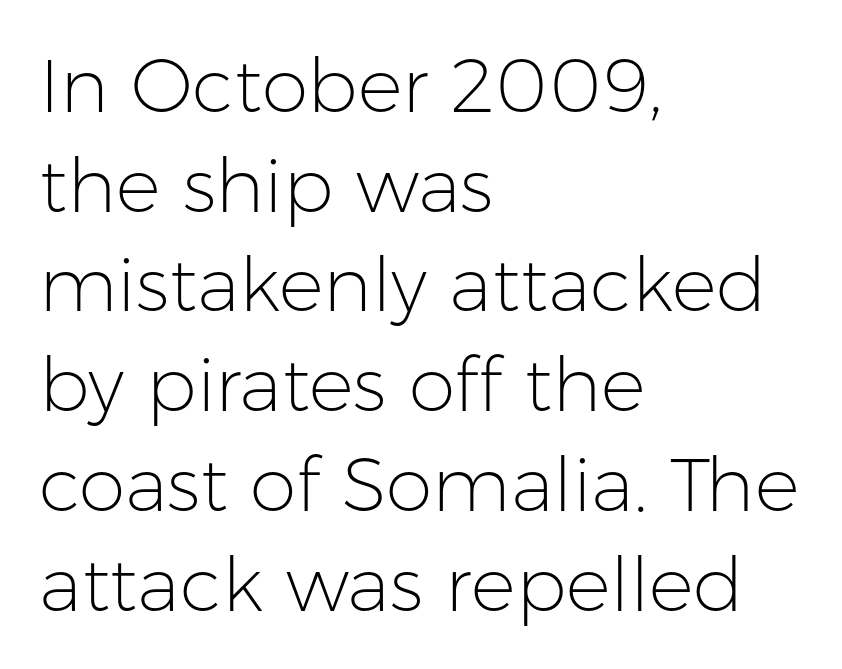
The image shows 75 px light sans-serif type, upright; set left-aligned, normal line spacing (1.33x), normal letter spacing, not underlined; low stroke contrast and a medium x-height.
